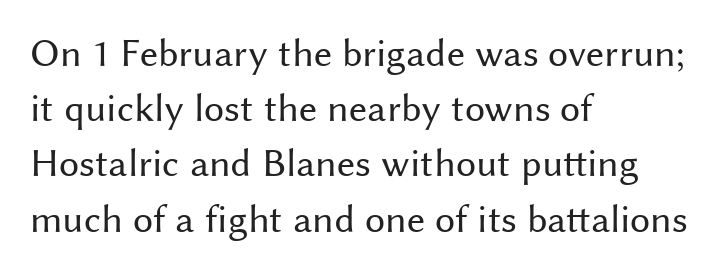
The image shows 40 px regular-weight sans-serif type, upright; set left-aligned, normal line spacing (1.38x), normal letter spacing, not underlined; medium stroke contrast and a medium x-height.
